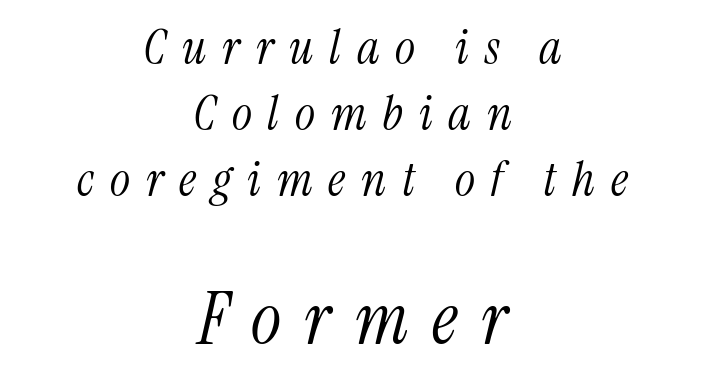
The image shows 72 px light, condensed serif type, italic (leaning right); set centered, normal line spacing (1.37x), unusually wide letter spacing (+0.33 em), not underlined; the second (bottom) block is 1.5x larger; medium stroke contrast and a medium x-height.
